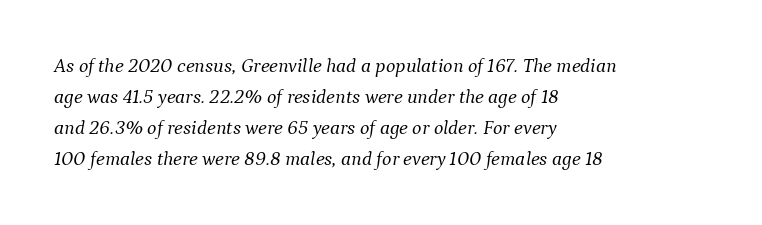
The image shows 20 px text type, italic (leaning right); set left-aligned, normal line spacing (1.55x), normal letter spacing, not underlined.
